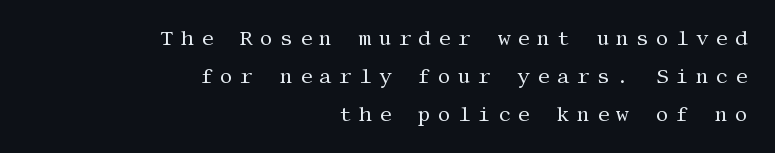
Descenders hang freely into open space. The strokes are not fattened; the text isn't bold. Unlike italic type, these characters show no tilt at all. The face used here is rendered with a markedly widened letterfit. These lines are set flush right with a ragged left edge.
